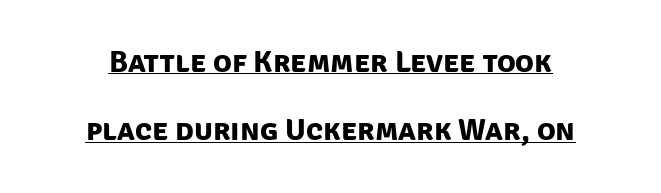
The image shows 31 px bold sans-serif type; set centered, loose line spacing (2.2x), normal letter spacing, underlined; low stroke contrast and a large x-height.
